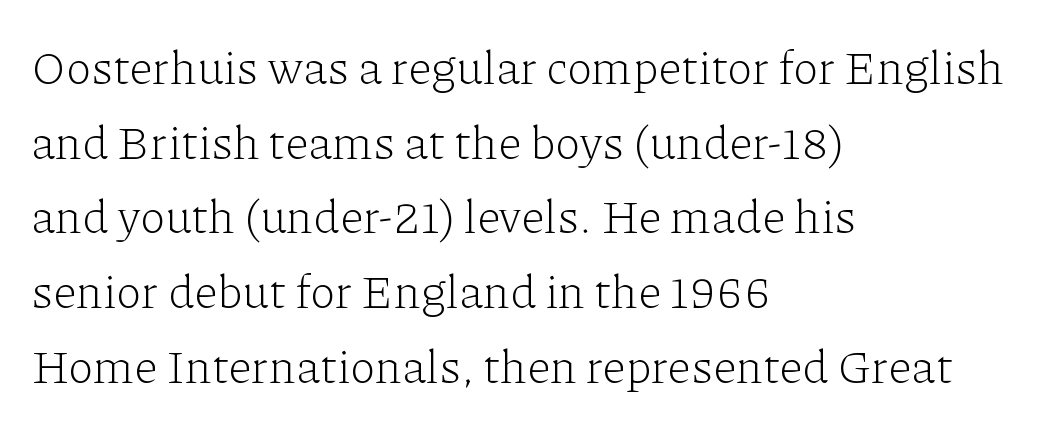
Q: Is the text bold? A: No.
Q: Is the text italic (slanted)? A: No, it is upright.
Q: Is the typeface a serif or a sans-serif typeface? A: Serif.
Q: Is the text underlined? A: No.
Q: How is the paragraph aligned? A: Left-aligned.
Q: Is the spacing between letters normal or unusually wide? A: Normal.
Q: Is the spacing between lines tight, normal or loose? A: Normal.
Q: Width (condensed, normal, or wide)? A: Normal.
Q: Stroke contrast? A: Low.
Q: x-height? A: Medium.
Q: Monospaced? A: No.
